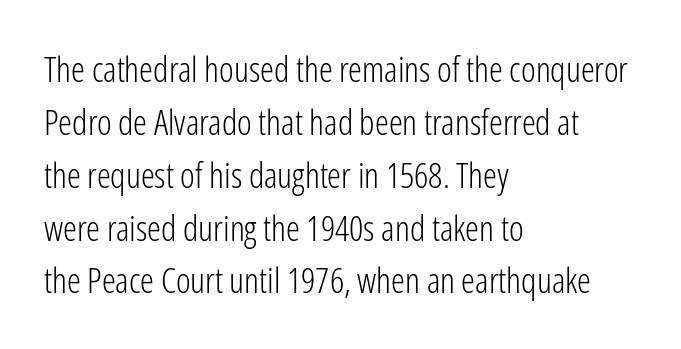
Q: Is the text bold? A: No.
Q: Is the text italic (slanted)? A: No, it is upright.
Q: Is the typeface a serif or a sans-serif typeface? A: Sans-serif.
Q: Is the text underlined? A: No.
Q: How is the paragraph aligned? A: Left-aligned.
Q: Is the spacing between letters normal or unusually wide? A: Normal.
Q: Is the spacing between lines tight, normal or loose? A: Normal.
Q: Width (condensed, normal, or wide)? A: Condensed.
Q: Stroke contrast? A: Low.
Q: x-height? A: Medium.
Q: Monospaced? A: No.
